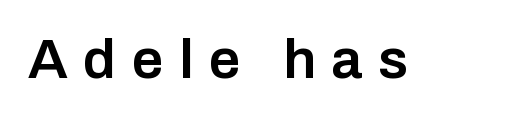
Beneath every word, the page is bare. Looks like regular typesetting: each glyph gets only the width it needs. The tracking jumps out immediately: characters are airy and widely separated. The glyphs in this specimen are sans serif. Typesetter's note: demi weight, one step under bold.
